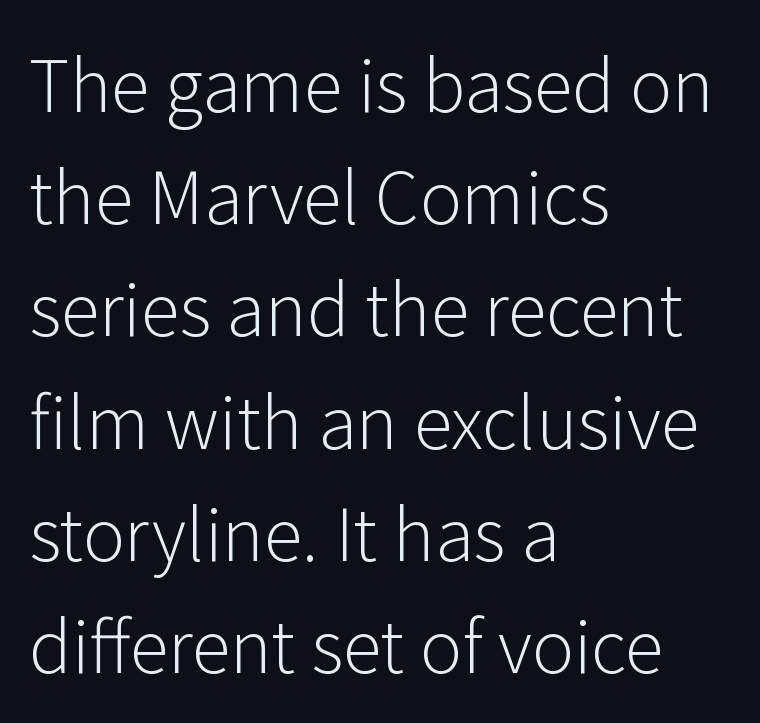
{"serif": "no", "italic": "no", "bold": "no", "weight": "light", "width": "normal", "stroke_contrast": "low", "x_height": "medium", "monospaced": "no", "underline": "no", "align": "left", "line_spacing": "normal", "line_spacing_ratio": 1.58, "letter_spacing": "normal", "letter_spacing_em": 0.0, "glyph_px": 71}
